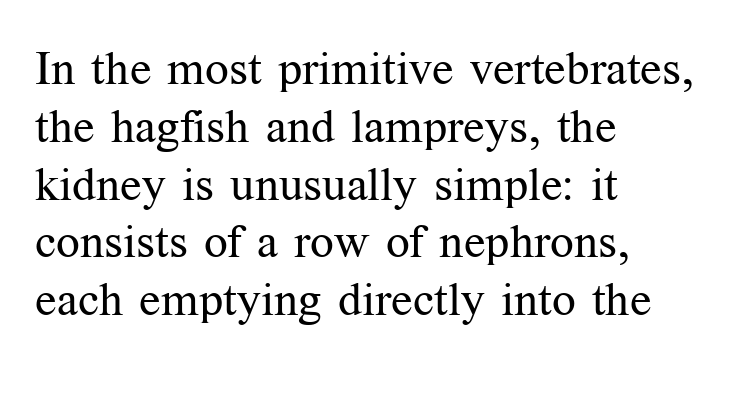
Q: Is the text bold? A: No.
Q: Is the text italic (slanted)? A: No, it is upright.
Q: Is the typeface a serif or a sans-serif typeface? A: Serif.
Q: Is the text underlined? A: No.
Q: How is the paragraph aligned? A: Left-aligned.
Q: Is the spacing between letters normal or unusually wide? A: Normal.
Q: Width (condensed, normal, or wide)? A: Normal.
Q: Stroke contrast? A: Medium.
Q: x-height? A: Medium.
Q: Monospaced? A: No.
